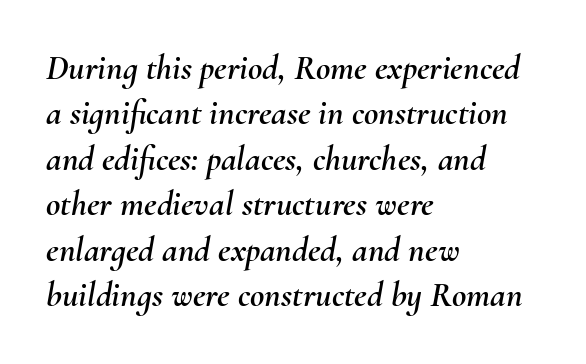
Q: Is the text italic (slanted)? A: Yes, it leans right by about 10 degrees.
Q: Is the text underlined? A: No.
Q: How is the paragraph aligned? A: Left-aligned.
Q: Is the spacing between letters normal or unusually wide? A: Normal.
Q: Is the spacing between lines tight, normal or loose? A: Normal.
Q: Width (condensed, normal, or wide)? A: Normal.
Q: Stroke contrast? A: Medium.
Q: x-height? A: Small.
Q: Monospaced? A: No.
